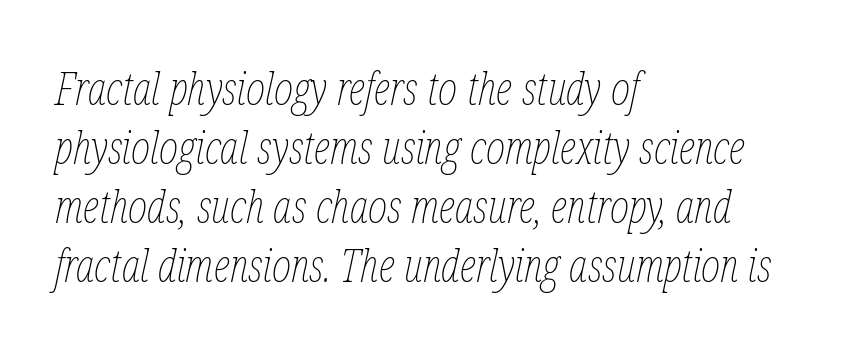
Q: Is the text bold? A: No.
Q: Is the text italic (slanted)? A: Yes, it leans right by about 12 degrees.
Q: Is the text underlined? A: No.
Q: How is the paragraph aligned? A: Left-aligned.
Q: Is the spacing between letters normal or unusually wide? A: Normal.
Q: Is the spacing between lines tight, normal or loose? A: Normal.
Q: Width (condensed, normal, or wide)? A: Condensed.
Q: Stroke contrast? A: Low.
Q: x-height? A: Medium.
Q: Monospaced? A: No.
